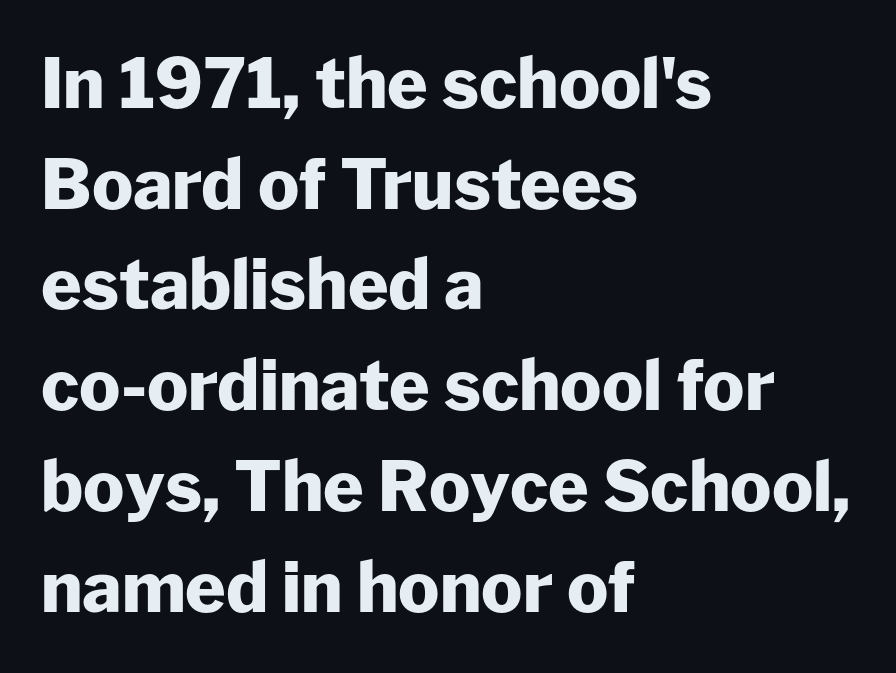
A normal amount of white space separates one row of letters from the next. Heavy, bold letterforms. The text was rendered using a sans face with plain stroke endings. The letters advance in unequal steps, a hallmark of proportional type.
